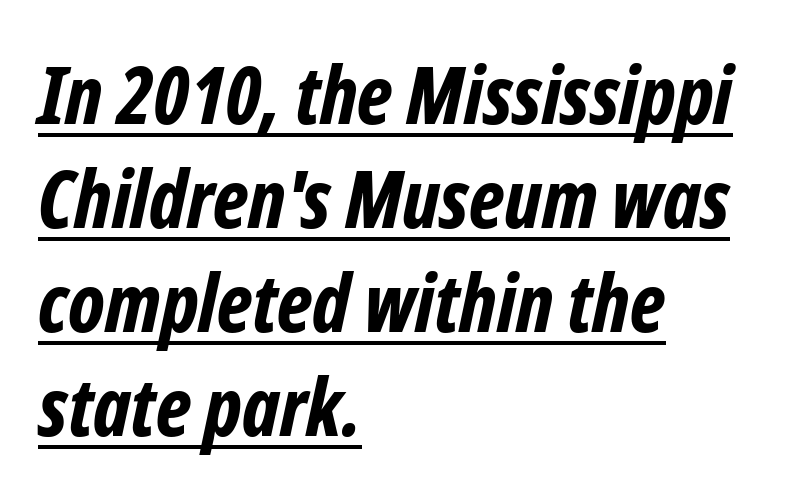
{"italic": "yes", "lean": "right", "slant_degrees": 12, "bold": "yes", "weight": "bold", "width": "condensed", "stroke_contrast": "low", "x_height": "medium", "monospaced": "no", "underline": "yes", "align": "left", "line_spacing": "normal", "line_spacing_ratio": 1.3, "letter_spacing": "normal", "letter_spacing_em": 0.0, "glyph_px": 80}
